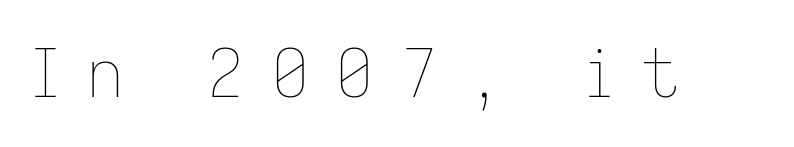
The image shows 67 px thin type, upright; set unusually wide letter spacing (+0.39 em), not underlined; low stroke contrast and a medium x-height.
